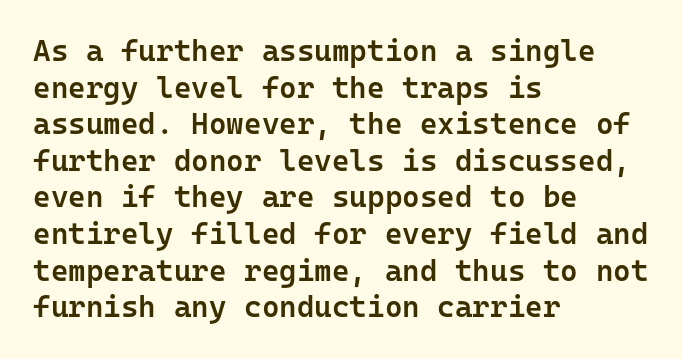
The image shows 30 px semibold sans-serif type, upright, monospaced; set left-aligned, line spacing 1.22x, normal letter spacing, not underlined; low stroke contrast and a medium x-height.
